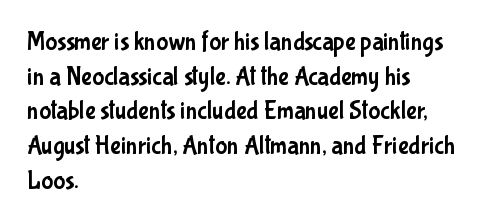
{"italic": "no", "underline": "no", "align": "left", "line_spacing": "normal", "line_spacing_ratio": 1.39, "letter_spacing": "normal", "letter_spacing_em": 0.0, "glyph_px": 25}
